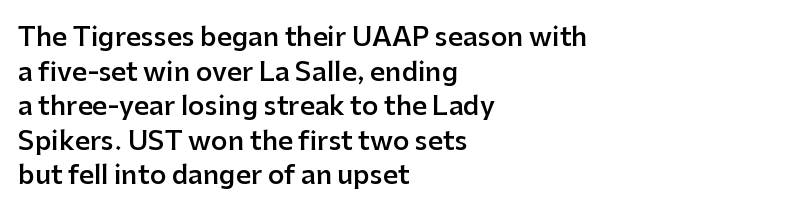
The glyphs have the mass of a demibold cut, below bold. Is the letter spacing exaggerated? No — it looks like the ordinary default. Which margin do the lines hug? The left one — the right edge is uneven. The rows are spaced the way most documents space them. Style check: upright. Has an underline been added? It has not.
